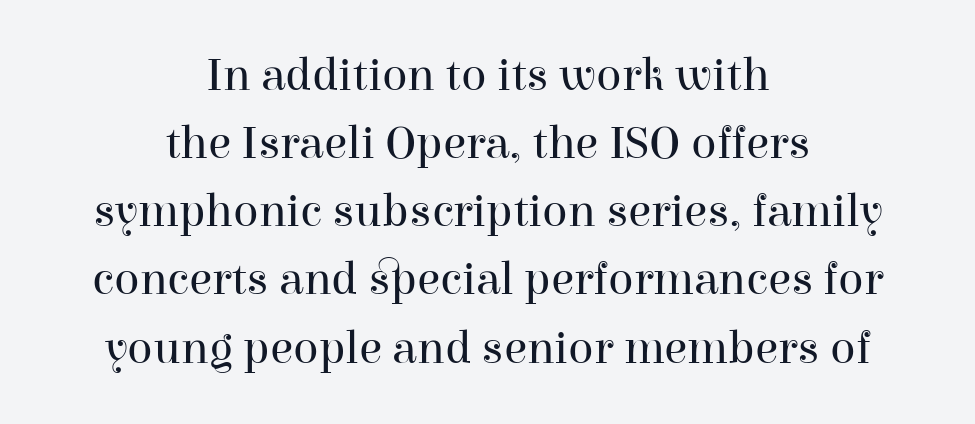
Q: Is the text bold? A: No.
Q: Is the text italic (slanted)? A: No, it is upright.
Q: Is the typeface a serif or a sans-serif typeface? A: Serif.
Q: Is the text underlined? A: No.
Q: How is the paragraph aligned? A: Centered.
Q: Is the spacing between letters normal or unusually wide? A: Normal.
Q: Is the spacing between lines tight, normal or loose? A: Normal.
Q: Width (condensed, normal, or wide)? A: Normal.
Q: Stroke contrast? A: High.
Q: x-height? A: Medium.
Q: Monospaced? A: No.
